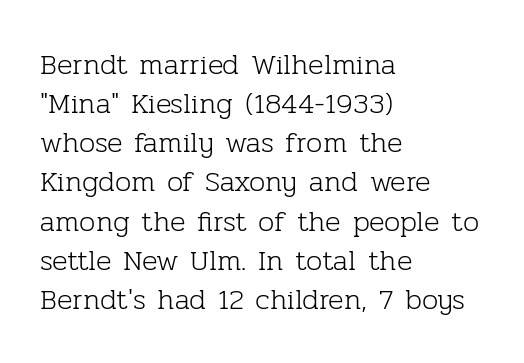
The image shows 29 px light serif type, upright; set left-aligned, normal line spacing (1.35x), normal letter spacing, not underlined; low stroke contrast and a medium x-height.
